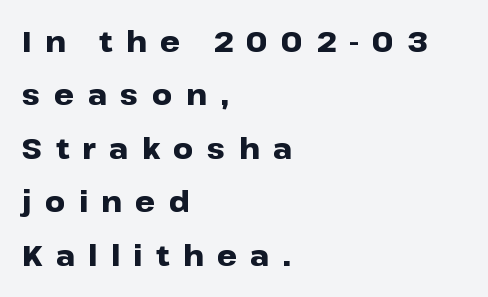
{"serif": "no", "italic": "no", "bold": "yes", "weight": "heavy", "width": "wide", "stroke_contrast": "low", "x_height": "medium", "monospaced": "no", "underline": "no", "align": "left", "line_spacing": "loose", "line_spacing_ratio": 1.91, "letter_spacing": "wide", "letter_spacing_em": 0.48, "glyph_px": 28}
